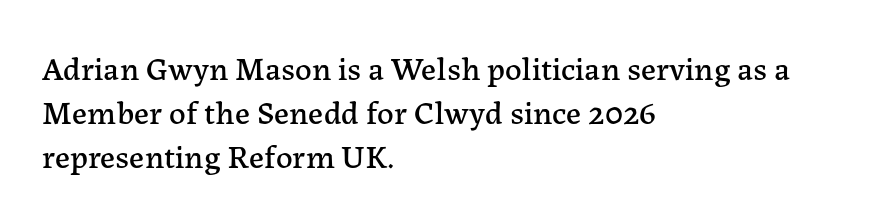
{"serif": "yes", "italic": "no", "width": "normal", "stroke_contrast": "low", "x_height": "medium", "monospaced": "no", "underline": "no", "align": "left", "line_spacing": "normal", "line_spacing_ratio": 1.34, "letter_spacing": "normal", "letter_spacing_em": 0.0, "glyph_px": 33}
